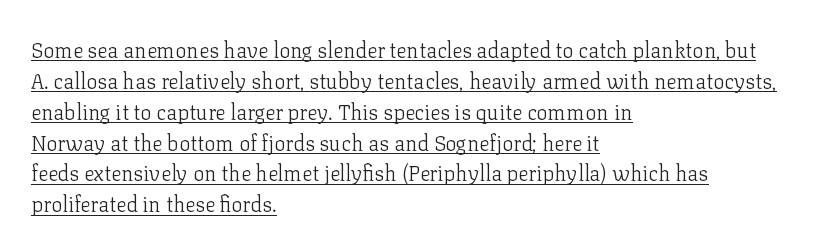
The image shows 21 px text type, upright; set left-aligned, normal line spacing (1.47x), normal letter spacing, underlined.
